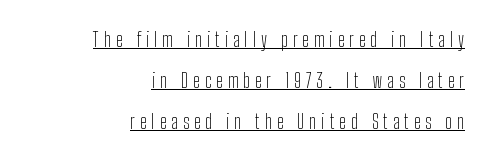
In CSS terms this would be text-align: right. Vertical spacing — loose. Weight: not bold — regular or lighter. Is the letter spacing exaggerated? Yes — the characters are pushed far apart.
